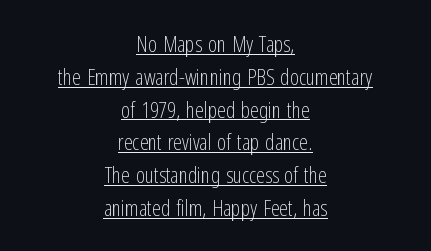
{"italic": "no", "bold": "no", "underline": "yes", "align": "center", "line_spacing": "normal", "line_spacing_ratio": 1.49, "letter_spacing": "normal", "letter_spacing_em": 0.0, "glyph_px": 22}
